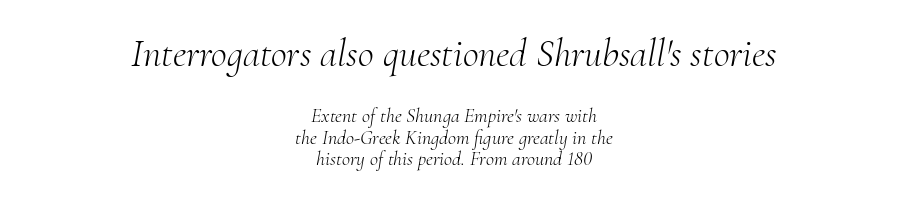
The image shows 39 px light serif type, italic (leaning right); set centered, tight line spacing (1.09x), normal letter spacing, not underlined; the first (top) block is 1.95x larger; medium stroke contrast and a small x-height.
